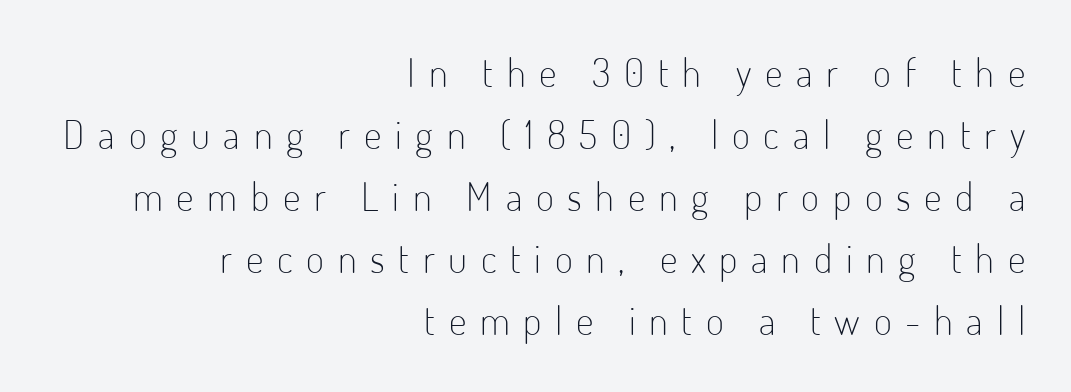
The image shows 39 px light, condensed sans-serif type, upright; set right-aligned, normal line spacing (1.59x), unusually wide letter spacing (+0.35 em), not underlined; low stroke contrast and a small x-height.
